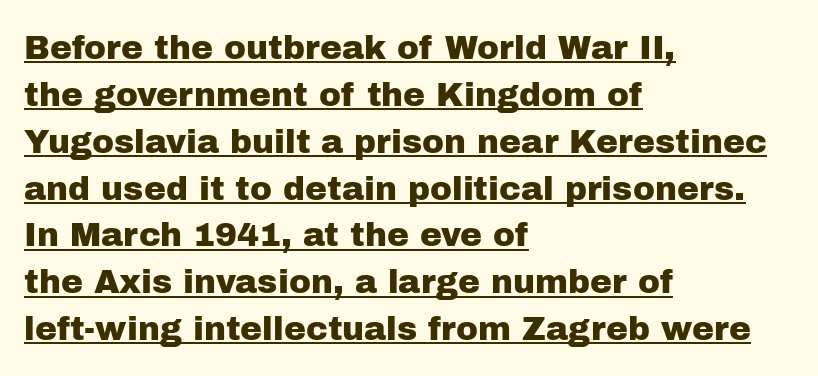
Q: Is the text italic (slanted)? A: No, it is upright.
Q: Is the typeface a serif or a sans-serif typeface? A: Sans-serif.
Q: Is the text underlined? A: Yes.
Q: How is the paragraph aligned? A: Left-aligned.
Q: Is the spacing between letters normal or unusually wide? A: Normal.
Q: Is the spacing between lines tight, normal or loose? A: Normal.
Q: Width (condensed, normal, or wide)? A: Normal.
Q: Stroke contrast? A: Low.
Q: x-height? A: Medium.
Q: Monospaced? A: No.
